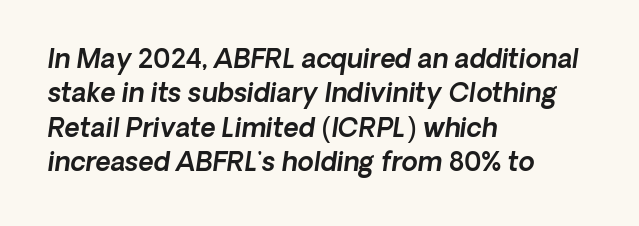
Q: Is the text italic (slanted)? A: Yes, it leans right by about 8 degrees.
Q: Is the text underlined? A: No.
Q: How is the paragraph aligned? A: Left-aligned.
Q: Is the spacing between letters normal or unusually wide? A: Normal.
Q: Is the spacing between lines tight, normal or loose? A: Normal.
